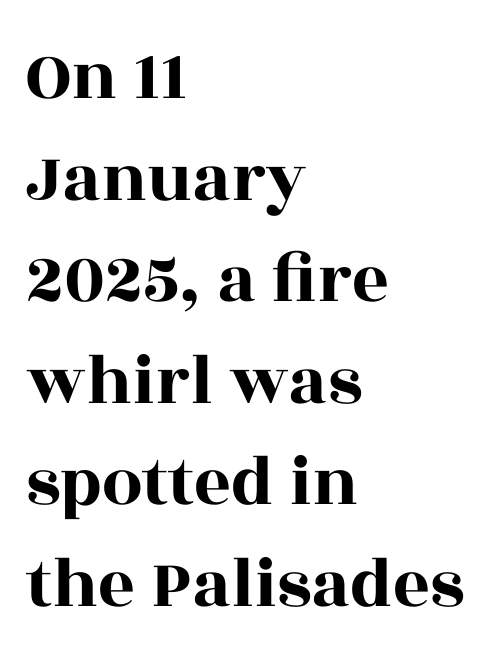
Tracking here is standard; glyphs follow each other at the usual distance. This sample uses an upright cut, with every glyph sitting square on the baseline. The paragraph has a hard left edge and a soft right edge. The rendering uses natural spacing where letterforms have individual widths. Little horizontal feet cap the strokes, marking this as serif type.
